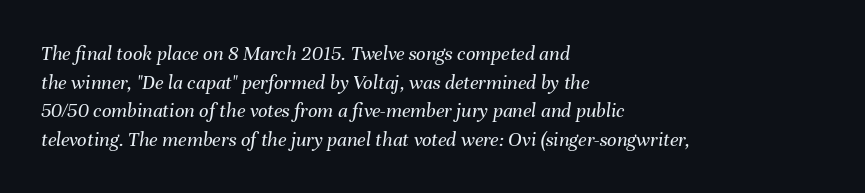
{"italic": "yes", "lean": "right", "slant_degrees": 8, "bold": "no", "underline": "no", "align": "left", "line_spacing": "normal", "line_spacing_ratio": 1.36, "letter_spacing": "normal", "letter_spacing_em": 0.0, "glyph_px": 21}
